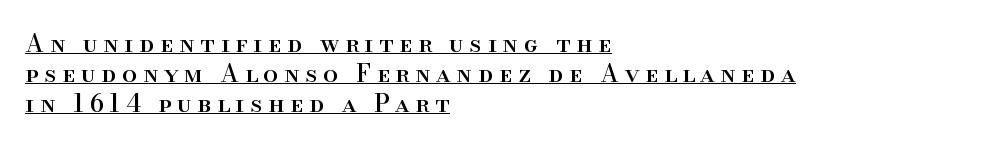
{"italic": "no", "underline": "yes", "align": "left", "line_spacing": "normal", "line_spacing_ratio": 1.25, "letter_spacing": "wide", "letter_spacing_em": 0.24, "glyph_px": 24}
